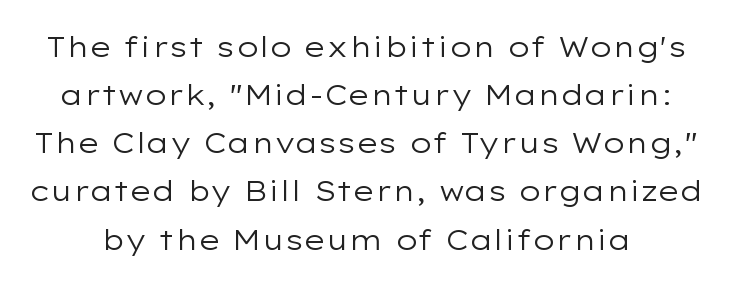
{"serif": "no", "italic": "no", "bold": "no", "weight": "regular", "width": "wide", "stroke_contrast": "low", "x_height": "medium", "monospaced": "no", "underline": "no", "line_spacing_ratio": 1.72, "letter_spacing": "normal", "letter_spacing_em": 0.0, "glyph_px": 28}
